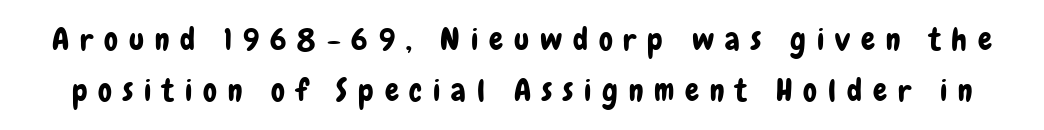
Summary of vertical rhythm: regular, with standard interline spacing. The letters are spread apart with noticeably loose tracking. Rule under the text: the space is simply empty. Nope, not italic — everything's standing straight. Proportional: the letters do not fall into vertical columns.
